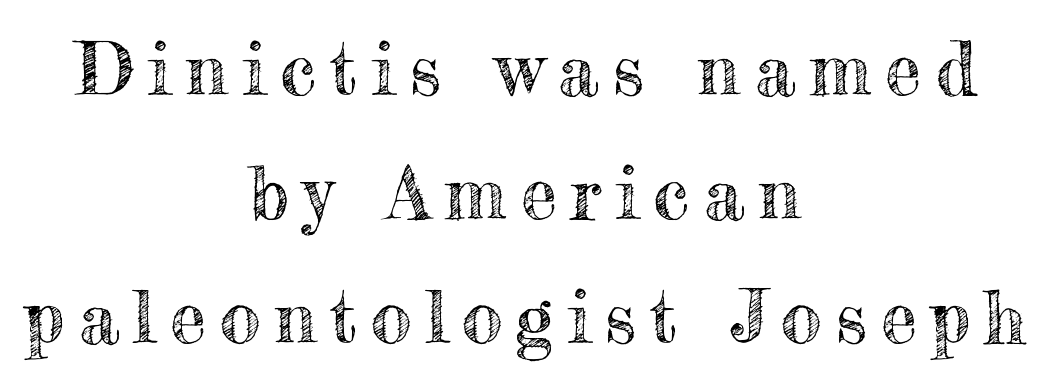
{"italic": "no", "width": "normal", "x_height": "small", "monospaced": "no", "underline": "no", "align": "center", "line_spacing": "normal", "line_spacing_ratio": 1.7, "glyph_px": 73}
